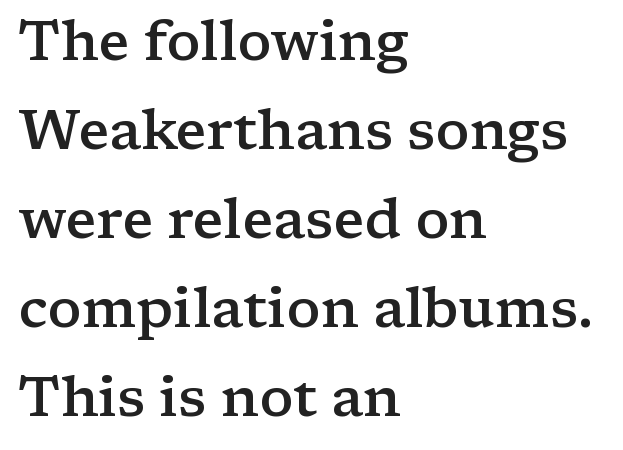
Looks like regular typesetting: each glyph gets only the width it needs. The designer left line spacing at the default. Examine the stroke ends and you'll spot serifs. Standard letterfit; no display-style spreading of the glyphs. Is there any slant? The stems are plumb. Typeset ragged right — the left edge is the straight one.
